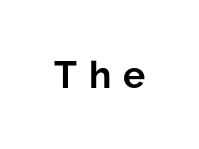
Q: Is the text bold? A: Yes.
Q: Is the text italic (slanted)? A: No, it is upright.
Q: Is the typeface a serif or a sans-serif typeface? A: Sans-serif.
Q: Is the text underlined? A: No.
Q: Is the spacing between letters normal or unusually wide? A: Unusually wide.
Q: Width (condensed, normal, or wide)? A: Normal.
Q: Stroke contrast? A: Low.
Q: x-height? A: Medium.
Q: Monospaced? A: No.
